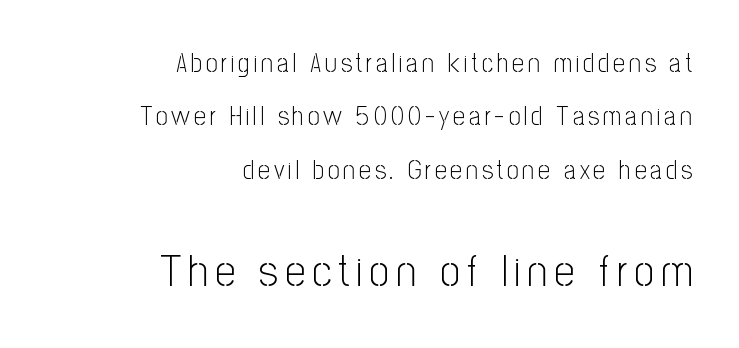
Q: Is the text bold? A: No.
Q: Is the text italic (slanted)? A: No, it is upright.
Q: Is the typeface a serif or a sans-serif typeface? A: Sans-serif.
Q: Is the text underlined? A: No.
Q: How is the paragraph aligned? A: Right-aligned.
Q: Is the spacing between lines tight, normal or loose? A: Loose.
Q: Which block of text is set in a larger size, the first (top) or the second (bottom)? A: The second (bottom) one.
Q: Width (condensed, normal, or wide)? A: Condensed.
Q: Stroke contrast? A: Low.
Q: x-height? A: Medium.
Q: Monospaced? A: No.
